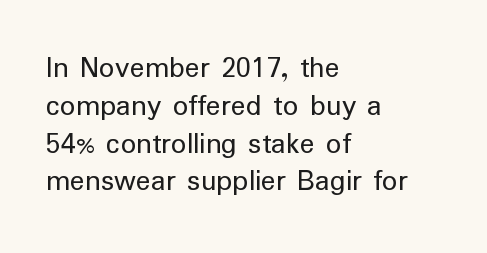
The image shows 31 px regular-weight sans-serif type, upright; set left-aligned, line spacing 1.22x, normal letter spacing, not underlined; low stroke contrast and a medium x-height.
